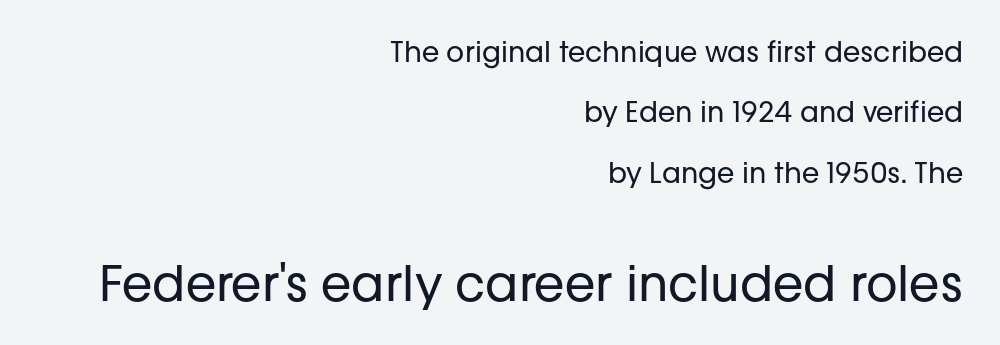
Q: Is the text bold? A: No.
Q: Is the text italic (slanted)? A: No, it is upright.
Q: Is the typeface a serif or a sans-serif typeface? A: Sans-serif.
Q: Is the text underlined? A: No.
Q: How is the paragraph aligned? A: Right-aligned.
Q: Is the spacing between letters normal or unusually wide? A: Normal.
Q: Is the spacing between lines tight, normal or loose? A: Loose.
Q: Which block of text is set in a larger size, the first (top) or the second (bottom)? A: The second (bottom) one.
Q: Width (condensed, normal, or wide)? A: Normal.
Q: Stroke contrast? A: Low.
Q: x-height? A: Medium.
Q: Monospaced? A: No.
